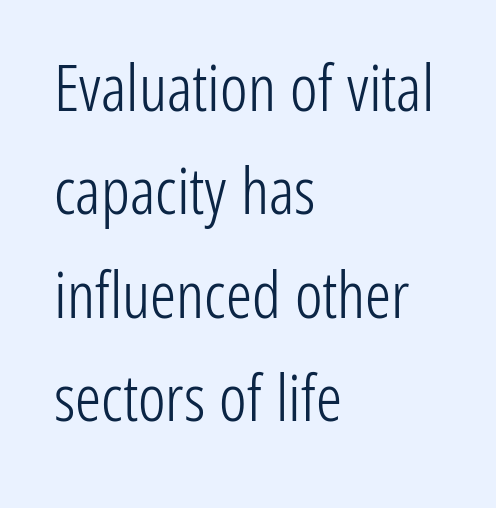
Q: Is the text bold? A: No.
Q: Is the text italic (slanted)? A: No, it is upright.
Q: Is the typeface a serif or a sans-serif typeface? A: Sans-serif.
Q: Is the text underlined? A: No.
Q: How is the paragraph aligned? A: Left-aligned.
Q: Is the spacing between letters normal or unusually wide? A: Normal.
Q: Is the spacing between lines tight, normal or loose? A: Normal.
Q: Width (condensed, normal, or wide)? A: Condensed.
Q: Stroke contrast? A: Low.
Q: x-height? A: Medium.
Q: Monospaced? A: No.
